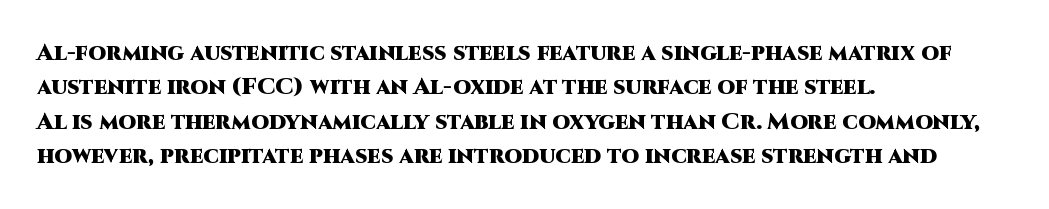
The image shows 23 px bold type, upright; set left-aligned, normal line spacing (1.49x), normal letter spacing, not underlined.
